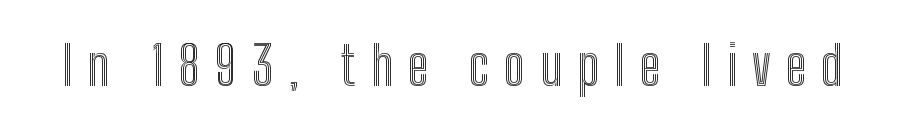
Q: Is the text italic (slanted)? A: No, it is upright.
Q: Is the text underlined? A: No.
Q: Is the spacing between letters normal or unusually wide? A: Unusually wide.
Q: Width (condensed, normal, or wide)? A: Condensed.
Q: x-height? A: Medium.
Q: Monospaced? A: No.
